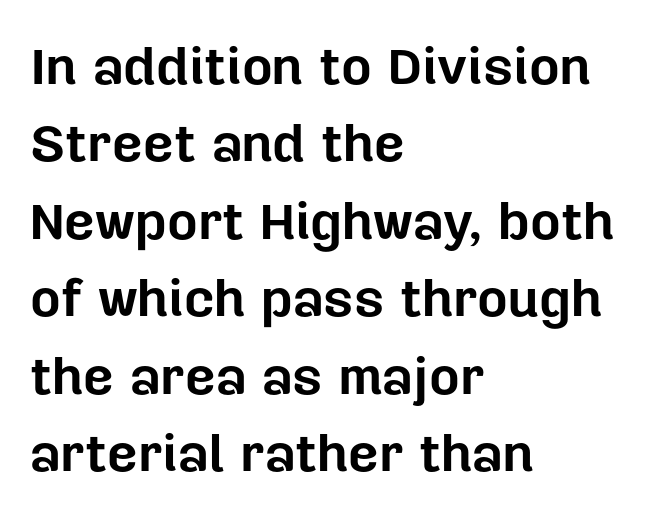
Q: Is the text bold? A: Yes.
Q: Is the text italic (slanted)? A: No, it is upright.
Q: Is the typeface a serif or a sans-serif typeface? A: Sans-serif.
Q: Is the text underlined? A: No.
Q: How is the paragraph aligned? A: Left-aligned.
Q: Is the spacing between letters normal or unusually wide? A: Normal.
Q: Is the spacing between lines tight, normal or loose? A: Normal.
Q: Width (condensed, normal, or wide)? A: Normal.
Q: Stroke contrast? A: Low.
Q: x-height? A: Medium.
Q: Monospaced? A: No.
